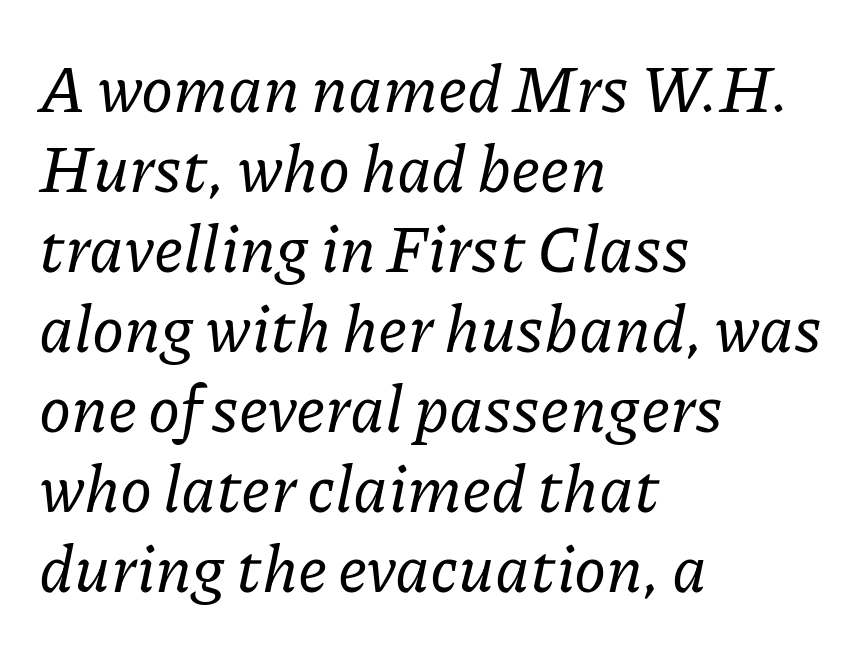
Q: Is the text italic (slanted)? A: Yes, it leans right by about 11 degrees.
Q: Is the typeface a serif or a sans-serif typeface? A: Serif.
Q: Is the text underlined? A: No.
Q: How is the paragraph aligned? A: Left-aligned.
Q: Is the spacing between letters normal or unusually wide? A: Normal.
Q: Width (condensed, normal, or wide)? A: Normal.
Q: Stroke contrast? A: Low.
Q: x-height? A: Medium.
Q: Monospaced? A: No.
